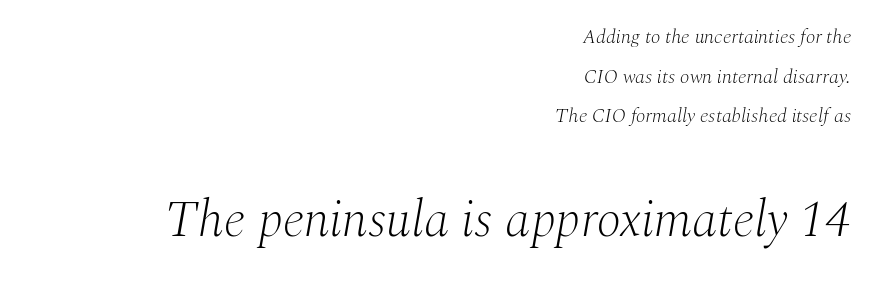
The image shows 51 px light serif type, italic (leaning right); set right-aligned, loose line spacing (1.98x), normal letter spacing, not underlined; the second (bottom) block is 2.55x larger; medium stroke contrast and a medium x-height.
